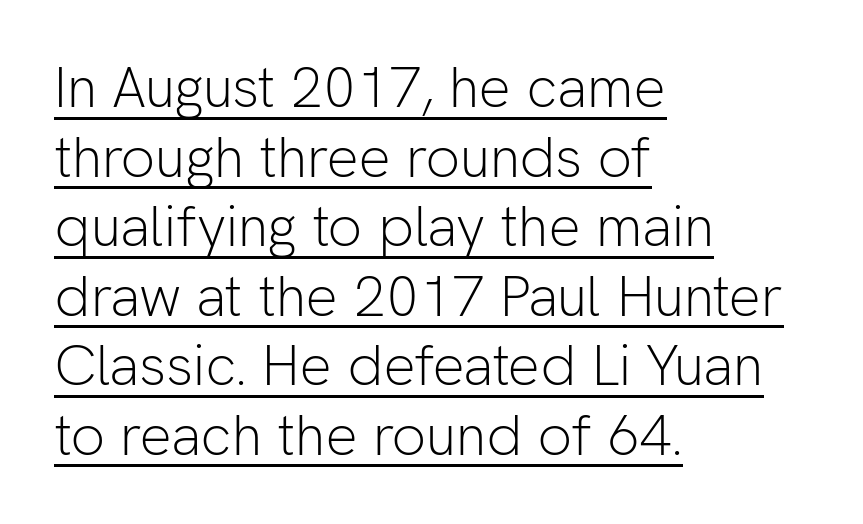
The image shows 57 px light sans-serif type, upright; set left-aligned, line spacing 1.22x, normal letter spacing, underlined; low stroke contrast and a medium x-height.
